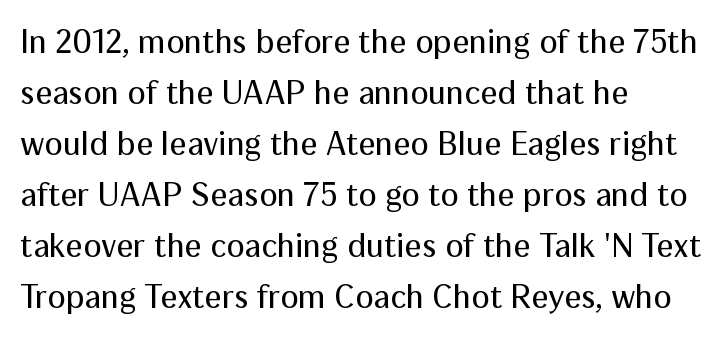
{"serif": "no", "italic": "no", "bold": "no", "weight": "regular", "width": "normal", "stroke_contrast": "medium", "x_height": "medium", "monospaced": "no", "underline": "no", "align": "left", "line_spacing": "normal", "line_spacing_ratio": 1.5, "letter_spacing": "normal", "letter_spacing_em": 0.0, "glyph_px": 34}
